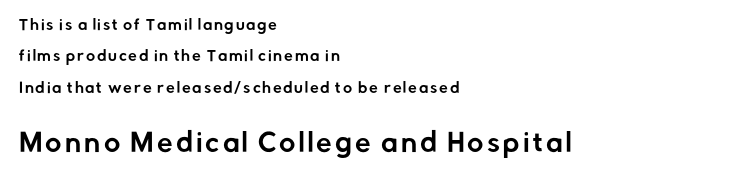
Clear beneath every line of the passage. Notice how the stems are strictly vertical — no italics here. This rendering uses left alignment, leaving the right contour irregular. Each new line begins a long way beneath the previous one.
